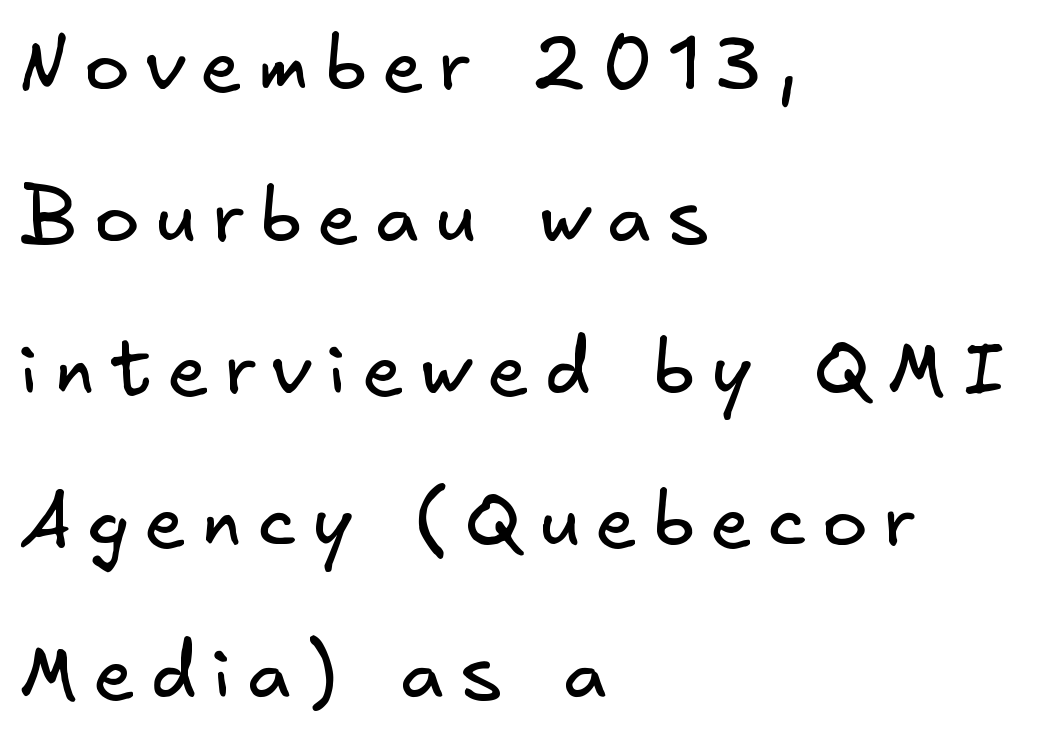
The image shows 76 px regular-weight sans-serif type; set left-aligned, loose line spacing (2.0x), unusually wide letter spacing (+0.21 em), not underlined; low stroke contrast and a small x-height.
